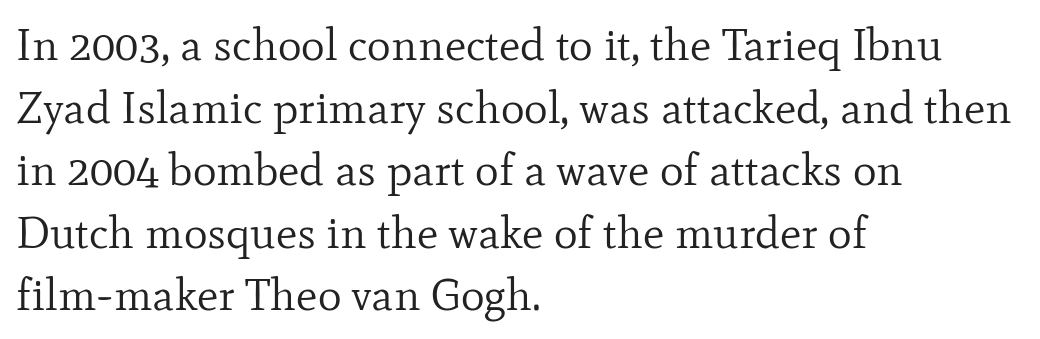
{"serif": "yes", "italic": "no", "bold": "no", "weight": "regular", "width": "normal", "stroke_contrast": "low", "x_height": "small", "monospaced": "no", "underline": "no", "align": "left", "line_spacing": "normal", "line_spacing_ratio": 1.39, "letter_spacing": "normal", "letter_spacing_em": 0.0, "glyph_px": 45}
